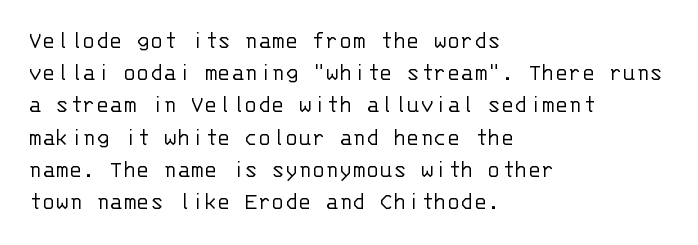
These lines keep a tight, regular rhythm from letter to letter. This sample is left-justified, so line endings fall wherever the words run out. The space between consecutive lines is moderate. Do the letters lean? They stand straight. The passage shown is not underscored anywhere. Stems and bowls with no extra thickness — not bold.
